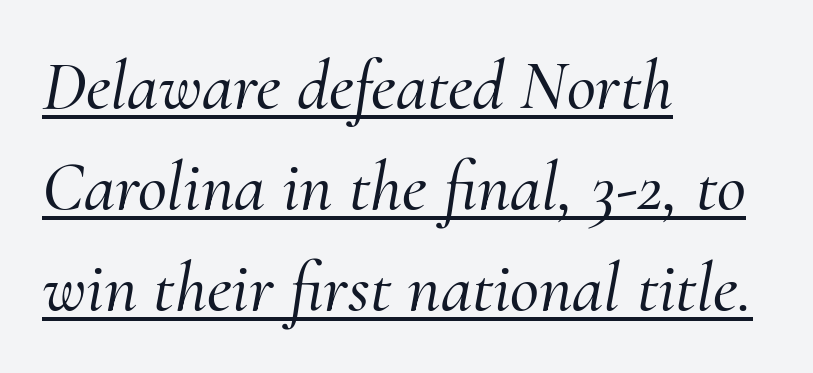
The image shows 71 px serif type, italic (leaning right); set left-aligned, normal line spacing (1.42x), normal letter spacing, underlined; medium stroke contrast and a small x-height.
